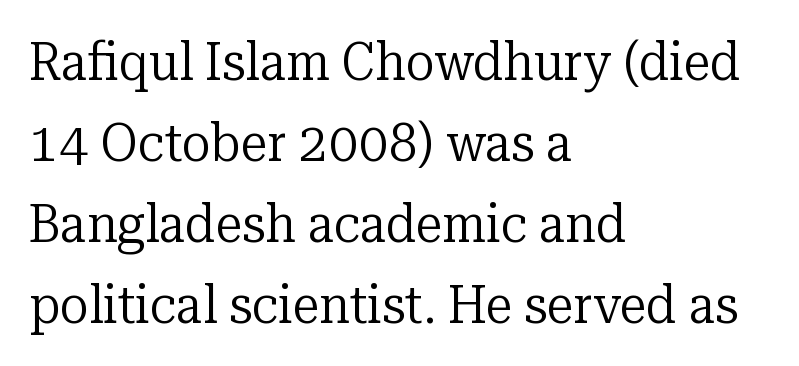
{"serif": "yes", "italic": "no", "bold": "no", "weight": "regular", "width": "normal", "stroke_contrast": "low", "x_height": "medium", "monospaced": "no", "underline": "no", "align": "left", "line_spacing": "normal", "line_spacing_ratio": 1.5, "letter_spacing": "normal", "letter_spacing_em": 0.0, "glyph_px": 54}
